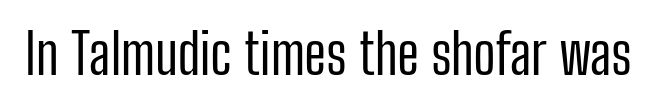
{"serif": "no", "italic": "no", "bold": "no", "weight": "regular", "width": "condensed", "stroke_contrast": "low", "x_height": "medium", "monospaced": "no", "underline": "no", "letter_spacing": "normal", "letter_spacing_em": 0.0, "glyph_px": 55}
